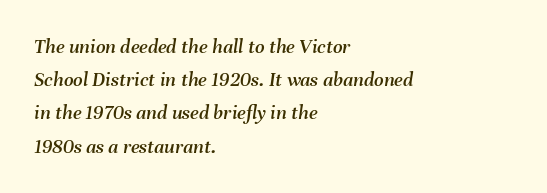
{"italic": "yes", "lean": "right", "slant_degrees": 8, "underline": "no", "align": "left", "line_spacing": "normal", "line_spacing_ratio": 1.58, "letter_spacing": "normal", "letter_spacing_em": 0.0, "glyph_px": 21}
